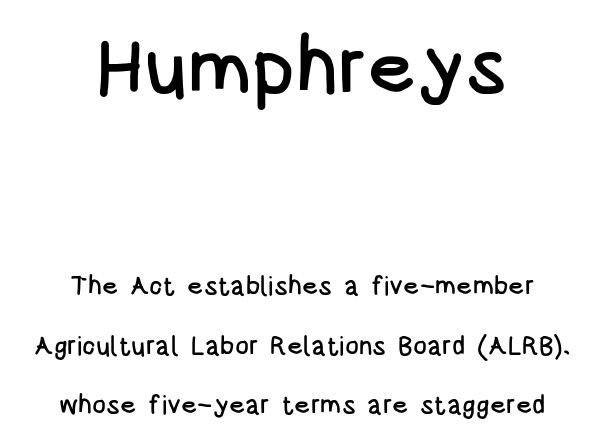
The image shows 79 px condensed sans-serif type, upright; set centered, loose line spacing (2.3x), normal letter spacing, not underlined; the first (top) block is 3.04x larger; low stroke contrast and a large x-height.
